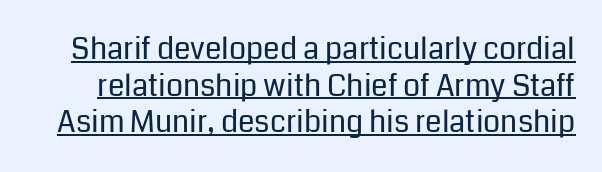
Q: Is the text bold? A: No.
Q: Is the text italic (slanted)? A: No, it is upright.
Q: Is the typeface a serif or a sans-serif typeface? A: Sans-serif.
Q: Is the text underlined? A: Yes.
Q: Is the spacing between letters normal or unusually wide? A: Normal.
Q: Width (condensed, normal, or wide)? A: Normal.
Q: Stroke contrast? A: Low.
Q: x-height? A: Medium.
Q: Monospaced? A: No.
